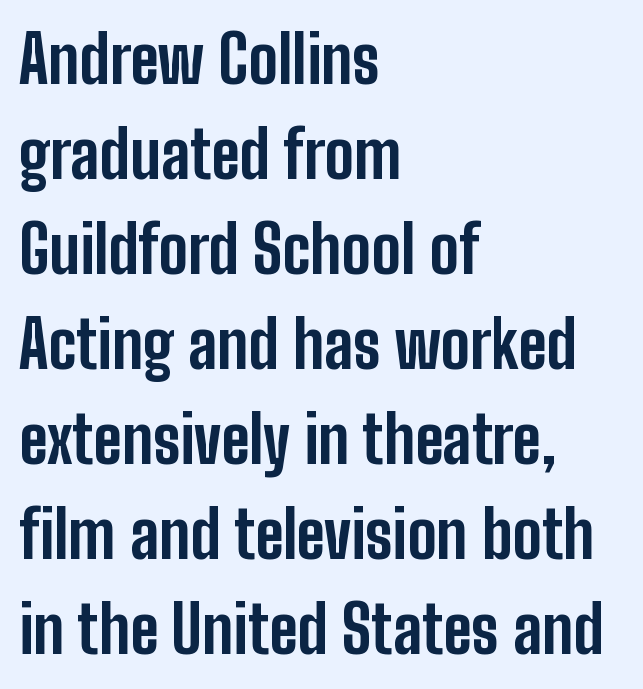
Q: Is the text bold? A: Yes.
Q: Is the text italic (slanted)? A: No, it is upright.
Q: Is the typeface a serif or a sans-serif typeface? A: Sans-serif.
Q: Is the text underlined? A: No.
Q: How is the paragraph aligned? A: Left-aligned.
Q: Is the spacing between letters normal or unusually wide? A: Normal.
Q: Is the spacing between lines tight, normal or loose? A: Normal.
Q: Width (condensed, normal, or wide)? A: Condensed.
Q: Stroke contrast? A: Low.
Q: x-height? A: Medium.
Q: Monospaced? A: No.
